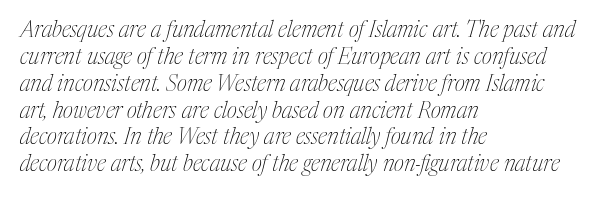
{"italic": "yes", "lean": "right", "slant_degrees": 17, "bold": "no", "underline": "no", "align": "left", "line_spacing_ratio": 1.22, "letter_spacing": "normal", "letter_spacing_em": 0.0, "glyph_px": 22}
